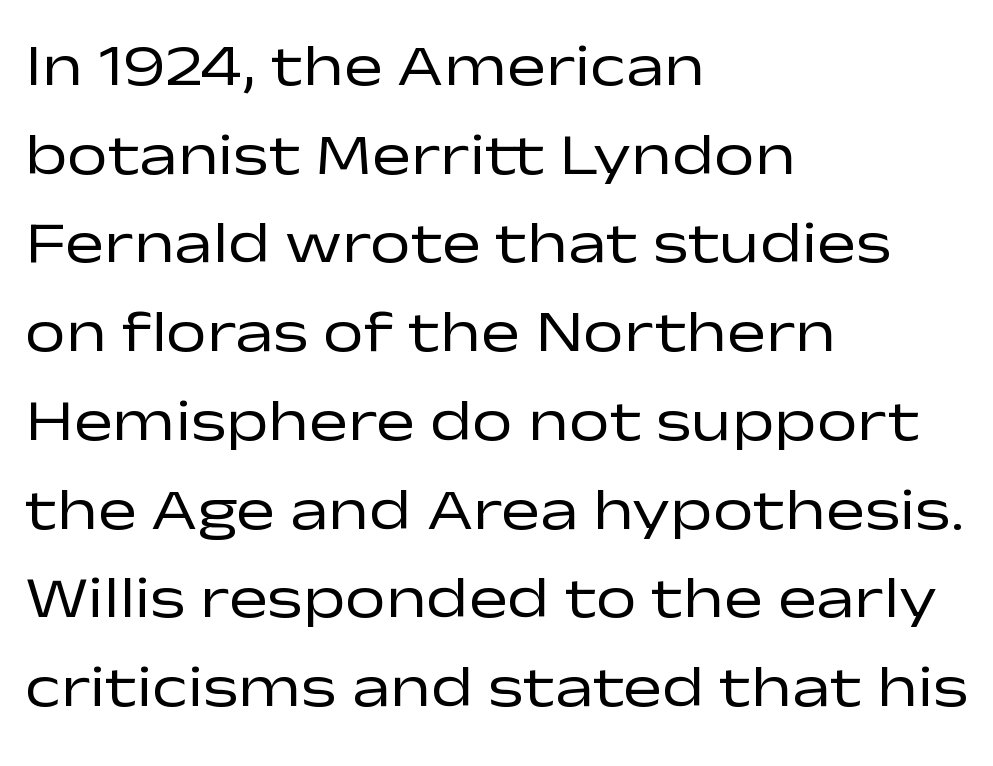
Q: Is the text bold? A: No.
Q: Is the text italic (slanted)? A: No, it is upright.
Q: Is the typeface a serif or a sans-serif typeface? A: Sans-serif.
Q: Is the text underlined? A: No.
Q: How is the paragraph aligned? A: Left-aligned.
Q: Is the spacing between letters normal or unusually wide? A: Normal.
Q: Is the spacing between lines tight, normal or loose? A: Normal.
Q: Width (condensed, normal, or wide)? A: Wide.
Q: Stroke contrast? A: Low.
Q: x-height? A: Medium.
Q: Monospaced? A: No.
